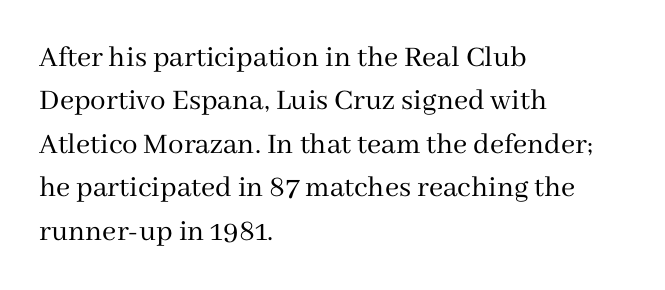
The image shows 31 px regular-weight serif type, upright; set left-aligned, normal line spacing (1.4x), normal letter spacing, not underlined; medium stroke contrast and a medium x-height.
